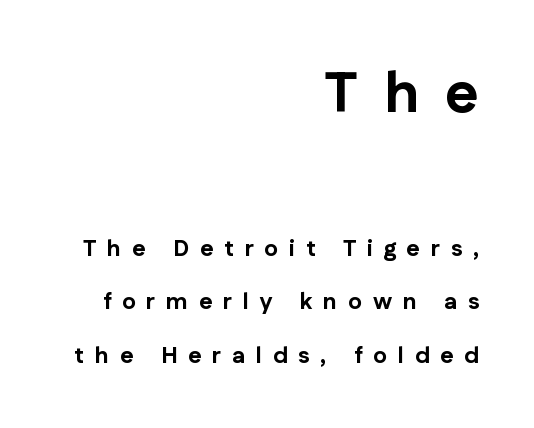
Of the two passages, the one on top uses the larger point size. Unlike italic type, these characters show no tilt at all. The zone under the glyphs is completely vacant. Alignment: flush right. The passage shown is typed in a proportional face where columns would drift.
